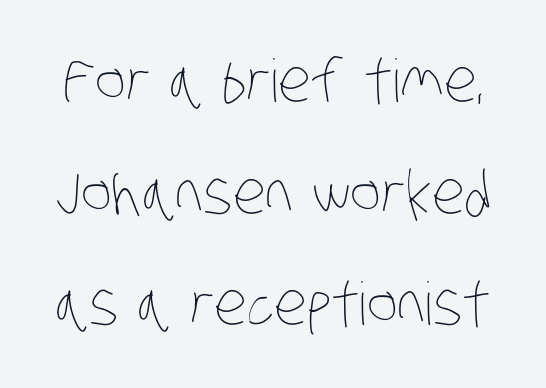
{"bold": "no", "weight": "thin", "width": "condensed", "stroke_contrast": "low", "x_height": "large", "monospaced": "no", "underline": "no", "line_spacing_ratio": 1.89, "letter_spacing": "normal", "letter_spacing_em": 0.0, "glyph_px": 59}
